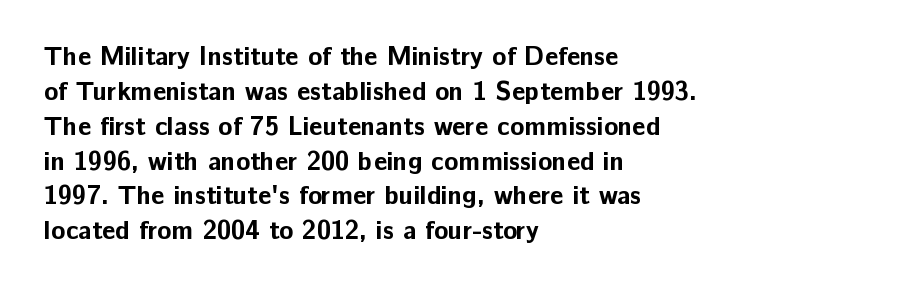
Q: Is the text bold? A: Yes.
Q: Is the text italic (slanted)? A: No, it is upright.
Q: Is the text underlined? A: No.
Q: How is the paragraph aligned? A: Left-aligned.
Q: Is the spacing between letters normal or unusually wide? A: Normal.
Q: Is the spacing between lines tight, normal or loose? A: Normal.
